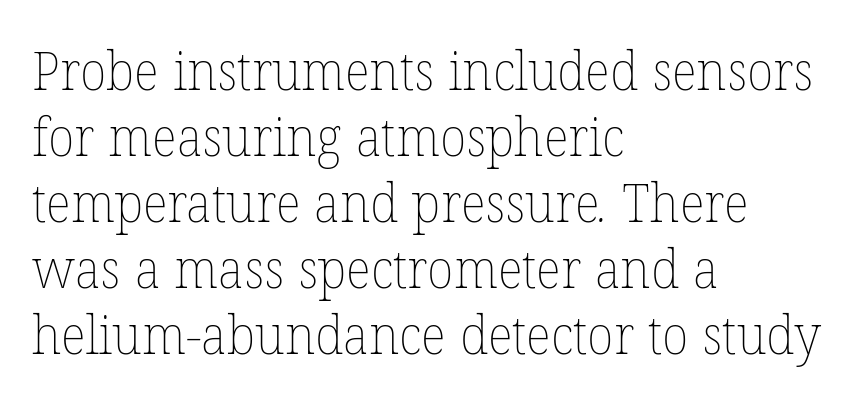
{"bold": "no", "weight": "thin", "width": "normal", "stroke_contrast": "low", "x_height": "medium", "monospaced": "no", "underline": "no", "align": "left", "line_spacing_ratio": 1.22, "letter_spacing": "normal", "letter_spacing_em": 0.0, "glyph_px": 54}
